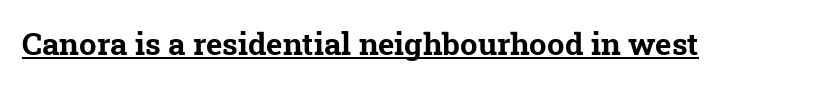
Q: Is the text bold? A: Yes.
Q: Is the typeface a serif or a sans-serif typeface? A: Serif.
Q: Is the text underlined? A: Yes.
Q: Is the spacing between letters normal or unusually wide? A: Normal.
Q: Width (condensed, normal, or wide)? A: Normal.
Q: Stroke contrast? A: Low.
Q: x-height? A: Medium.
Q: Monospaced? A: No.
